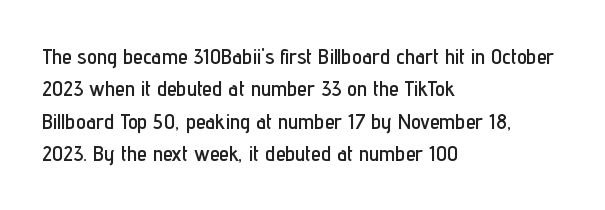
{"italic": "no", "underline": "no", "align": "left", "line_spacing": "normal", "line_spacing_ratio": 1.47, "letter_spacing": "normal", "letter_spacing_em": 0.0, "glyph_px": 22}
